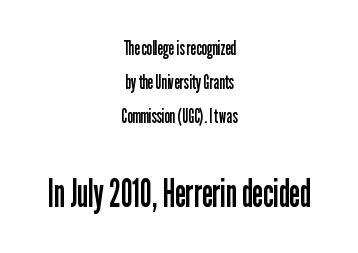
Where is the straight margin? There isn't one; the lines are centered. Glyph-to-glyph distance matches everyday printed text. Weight: regular or lighter. Regular leading.
